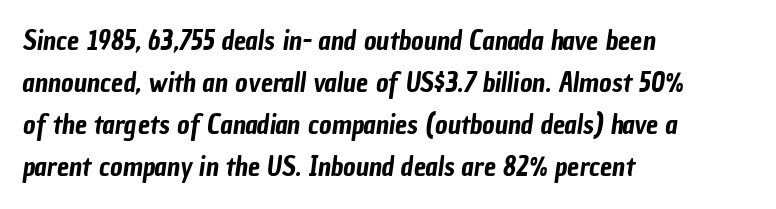
Q: Is the text underlined? A: No.
Q: How is the paragraph aligned? A: Left-aligned.
Q: Is the spacing between letters normal or unusually wide? A: Normal.
Q: Is the spacing between lines tight, normal or loose? A: Normal.
